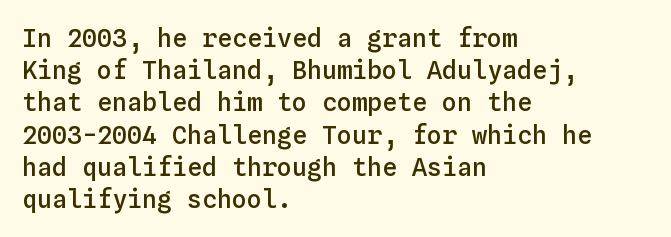
Q: Is the text bold? A: Semi-bold.
Q: Is the text italic (slanted)? A: No, it is upright.
Q: Is the text underlined? A: No.
Q: How is the paragraph aligned? A: Left-aligned.
Q: Is the spacing between letters normal or unusually wide? A: Normal.
Q: Is the spacing between lines tight, normal or loose? A: Normal.
